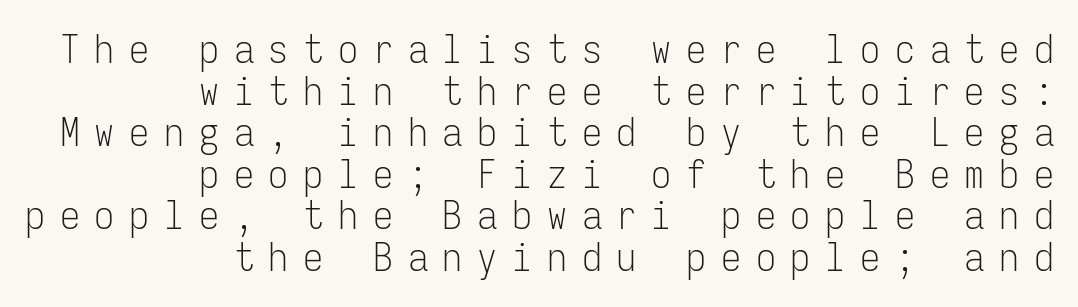
{"serif": "no", "italic": "no", "bold": "no", "weight": "light", "width": "condensed", "stroke_contrast": "low", "x_height": "medium", "monospaced": "yes", "underline": "no", "align": "right", "line_spacing": "tight", "line_spacing_ratio": 1.04, "letter_spacing": "wide", "letter_spacing_em": 0.37, "glyph_px": 40}
